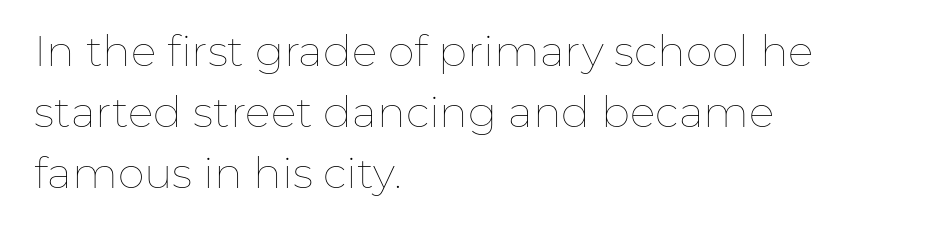
The image shows 43 px thin type, upright; set left-aligned, normal line spacing (1.42x), normal letter spacing, not underlined; low stroke contrast and a medium x-height.
